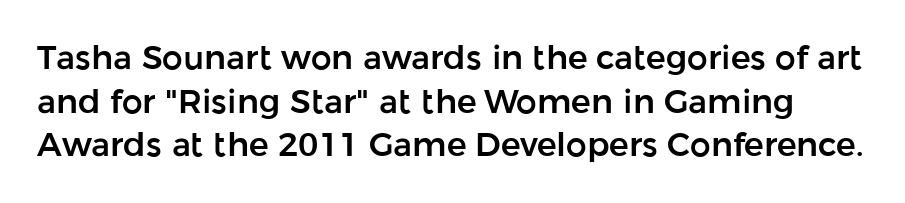
Q: Is the text italic (slanted)? A: No, it is upright.
Q: Is the typeface a serif or a sans-serif typeface? A: Sans-serif.
Q: Is the text underlined? A: No.
Q: Is the spacing between letters normal or unusually wide? A: Normal.
Q: Is the spacing between lines tight, normal or loose? A: Normal.
Q: Width (condensed, normal, or wide)? A: Normal.
Q: Stroke contrast? A: Low.
Q: x-height? A: Medium.
Q: Monospaced? A: No.
